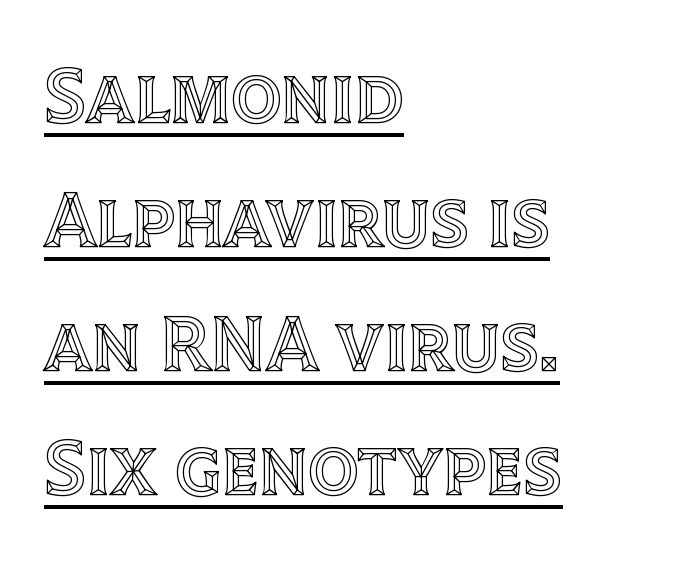
{"italic": "no", "width": "normal", "x_height": "large", "monospaced": "no", "underline": "yes", "align": "left", "line_spacing": "normal", "line_spacing_ratio": 1.57, "letter_spacing": "normal", "letter_spacing_em": 0.0, "glyph_px": 79}
